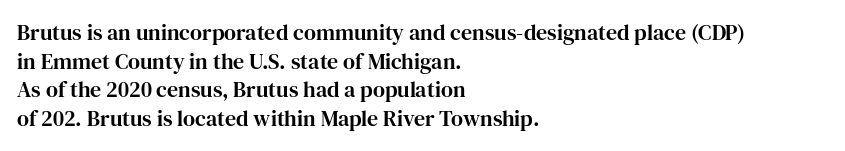
The image shows 22 px text type, upright; set left-aligned, normal line spacing (1.3x), normal letter spacing, not underlined.
